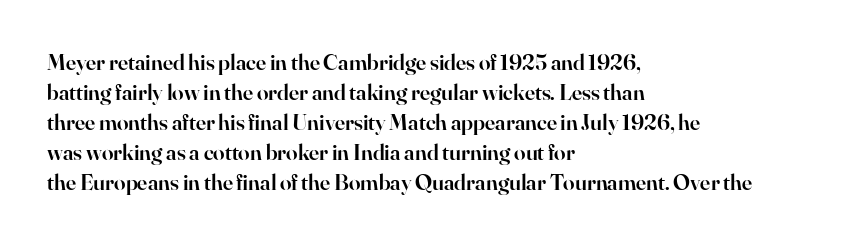
The image shows 23 px text type, upright; set left-aligned, normal line spacing (1.3x), normal letter spacing, not underlined.
